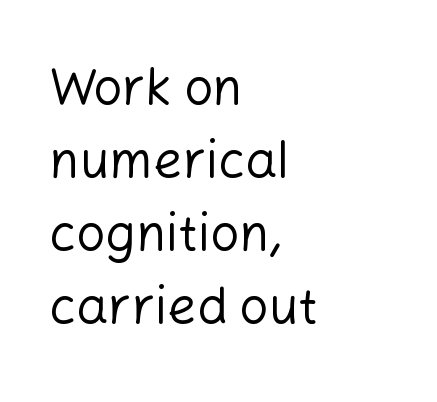
This sample is left-justified, so line endings fall wherever the words run out. Glyph-to-glyph distance matches everyday printed text. Glance below the letters and you will spot only blank space. Leading matches the norm, producing a regular column.
